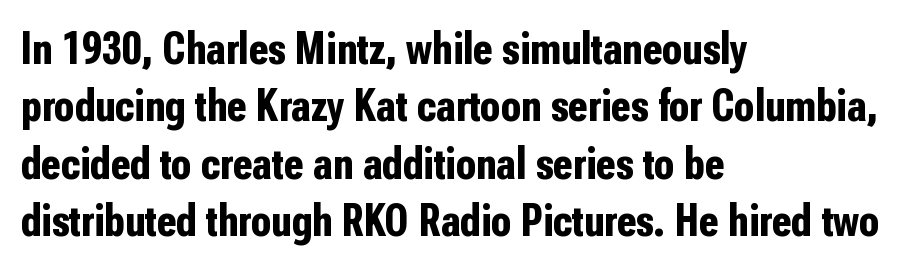
{"serif": "no", "italic": "no", "bold": "yes", "weight": "bold", "width": "condensed", "stroke_contrast": "low", "x_height": "medium", "monospaced": "no", "underline": "no", "align": "left", "line_spacing": "normal", "line_spacing_ratio": 1.25, "letter_spacing": "normal", "letter_spacing_em": 0.0, "glyph_px": 46}
